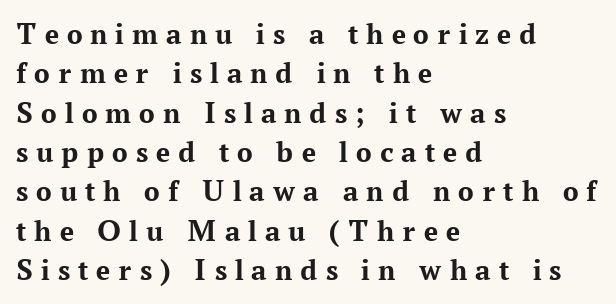
{"serif": "yes", "italic": "no", "bold": "yes", "weight": "bold", "width": "normal", "stroke_contrast": "medium", "x_height": "medium", "monospaced": "no", "underline": "no", "align": "left", "line_spacing": "normal", "line_spacing_ratio": 1.27, "letter_spacing": "wide", "letter_spacing_em": 0.26, "glyph_px": 31}
